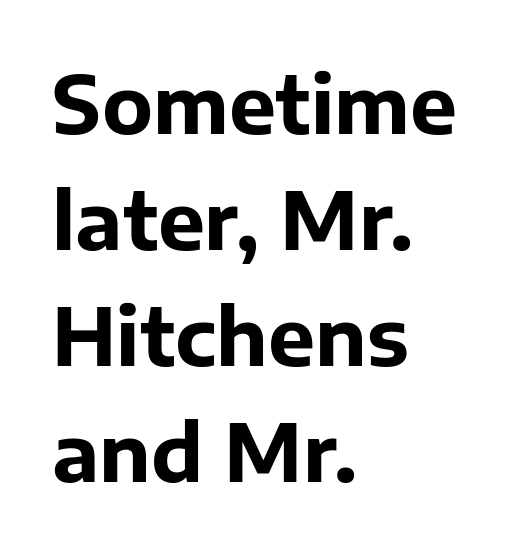
The image shows 79 px bold sans-serif type, upright; set left-aligned, normal line spacing (1.47x), normal letter spacing, not underlined; low stroke contrast and a medium x-height.
